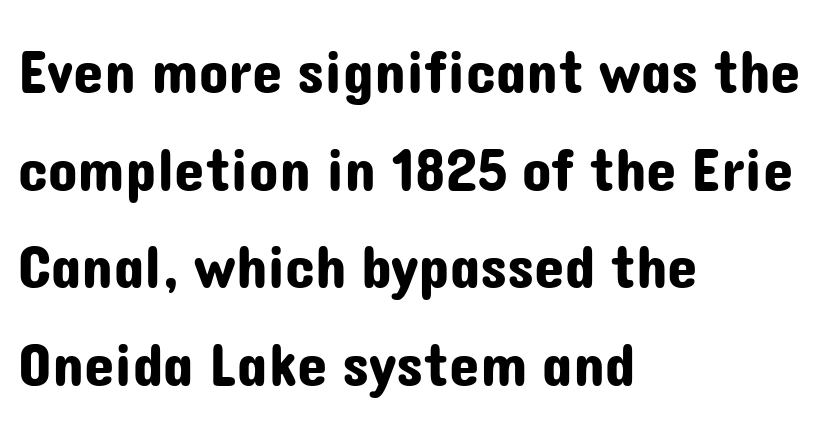
The image shows 61 px sans-serif type, upright; set left-aligned, normal line spacing (1.6x), normal letter spacing, not underlined; low stroke contrast and a medium x-height.
